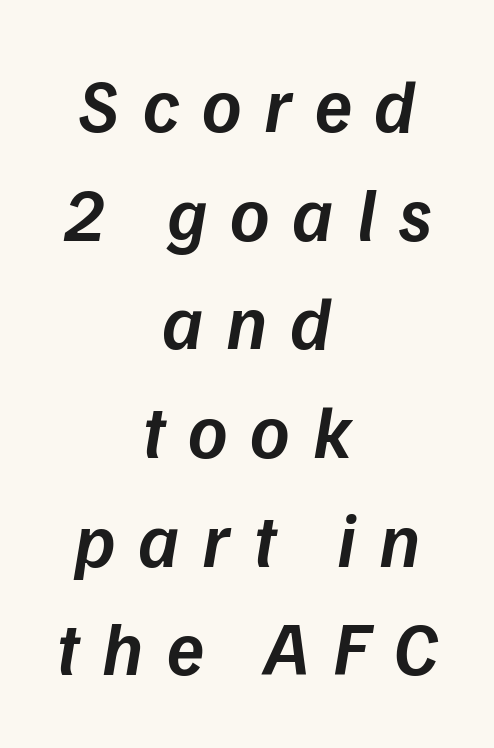
This sample uses expanded letter spacing, leaving extra air between glyphs. The rendering uses a semibold face; strokes are thickened but not to full bold. Quick note: underline off. You could not count columns in this text — the font is proportionally spaced. The letters are slanted; this is an italic face. If you folded the block vertically in half, each line would mirror itself in length.
